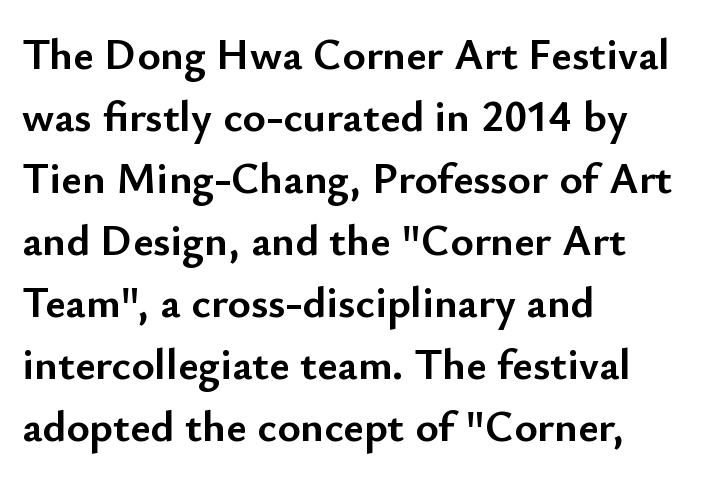
The image shows 44 px semibold sans-serif type, upright; set left-aligned, normal line spacing (1.41x), normal letter spacing, not underlined; low stroke contrast and a small x-height.
